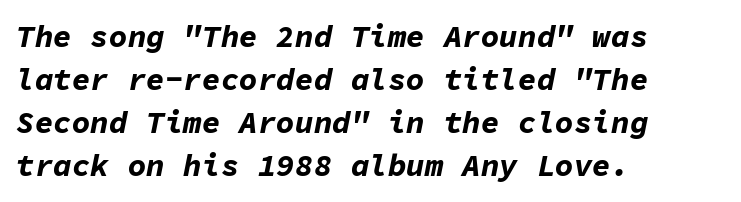
{"italic": "yes", "lean": "right", "slant_degrees": 11, "bold": "yes", "weight": "bold", "width": "normal", "stroke_contrast": "low", "x_height": "medium", "monospaced": "yes", "underline": "no", "align": "left", "line_spacing": "normal", "line_spacing_ratio": 1.39, "letter_spacing": "normal", "letter_spacing_em": 0.0, "glyph_px": 31}
